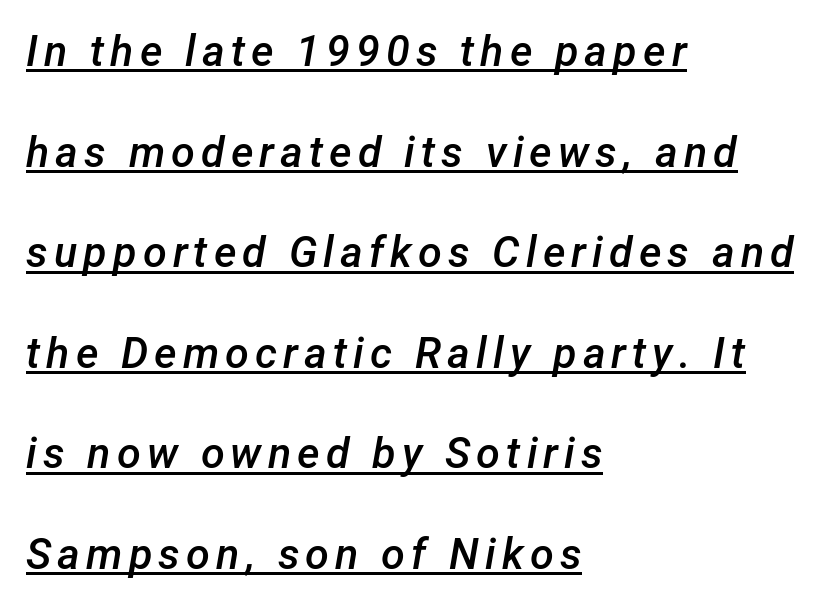
Q: Is the text bold? A: Semi-bold.
Q: Is the text italic (slanted)? A: Yes, it leans right by about 12 degrees.
Q: Is the text underlined? A: Yes.
Q: How is the paragraph aligned? A: Left-aligned.
Q: Is the spacing between lines tight, normal or loose? A: Loose.
Q: Width (condensed, normal, or wide)? A: Normal.
Q: Stroke contrast? A: Low.
Q: x-height? A: Medium.
Q: Monospaced? A: No.
